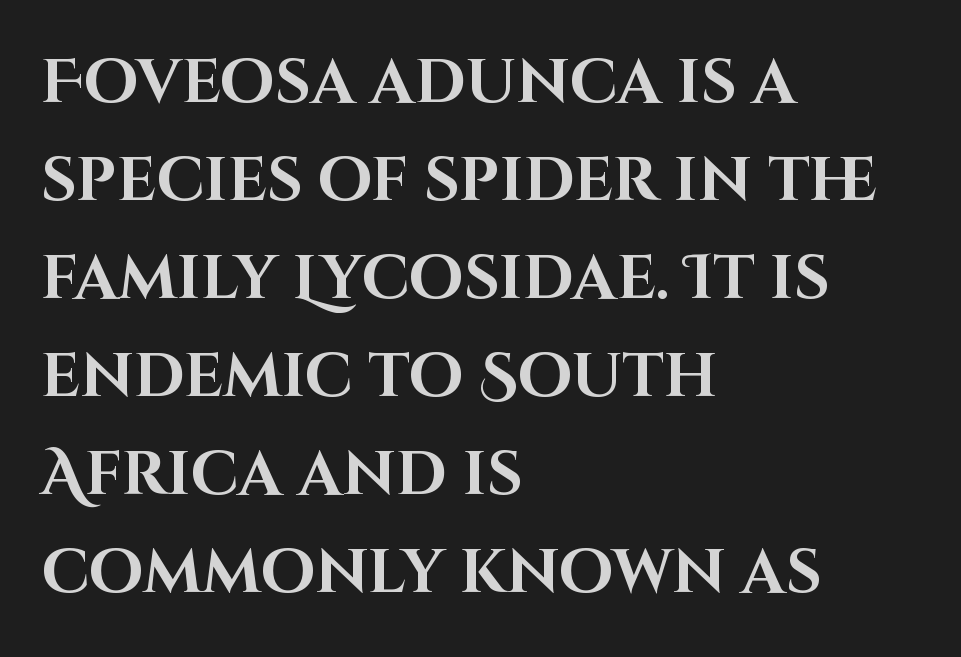
Q: Is the text bold? A: Yes.
Q: Is the text italic (slanted)? A: No, it is upright.
Q: Is the typeface a serif or a sans-serif typeface? A: Sans-serif.
Q: Is the text underlined? A: No.
Q: How is the paragraph aligned? A: Left-aligned.
Q: Is the spacing between letters normal or unusually wide? A: Normal.
Q: Is the spacing between lines tight, normal or loose? A: Normal.
Q: Width (condensed, normal, or wide)? A: Normal.
Q: Stroke contrast? A: High.
Q: x-height? A: Large.
Q: Monospaced? A: No.
